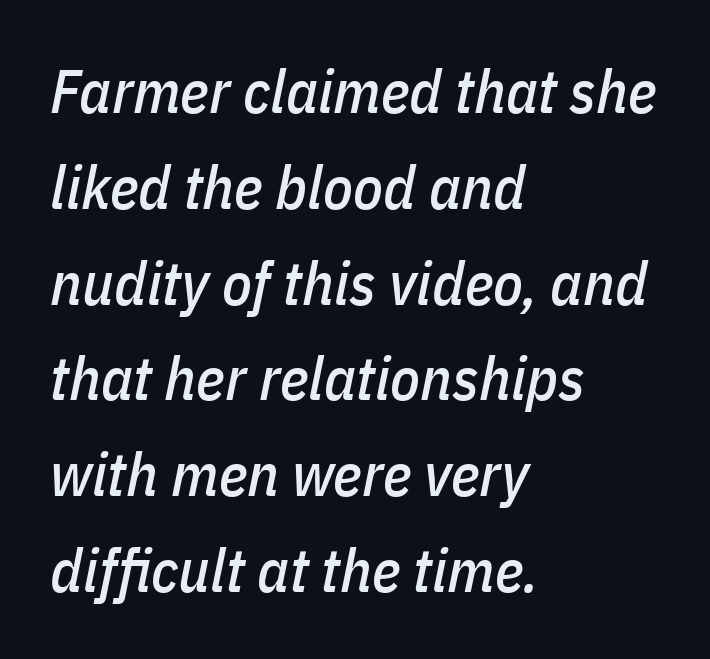
Q: Is the text italic (slanted)? A: Yes, it leans right by about 11 degrees.
Q: Is the text underlined? A: No.
Q: How is the paragraph aligned? A: Left-aligned.
Q: Is the spacing between letters normal or unusually wide? A: Normal.
Q: Is the spacing between lines tight, normal or loose? A: Normal.
Q: Width (condensed, normal, or wide)? A: Condensed.
Q: Stroke contrast? A: Low.
Q: x-height? A: Medium.
Q: Monospaced? A: No.
